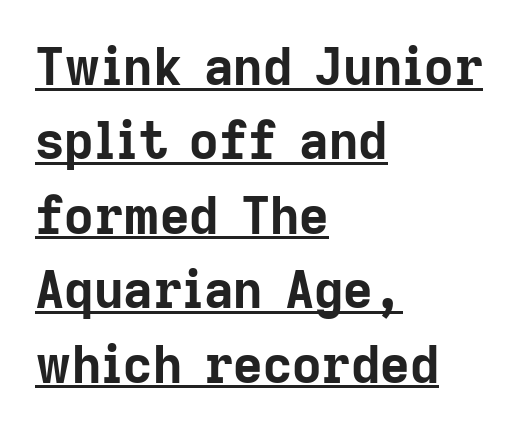
The image shows 51 px bold sans-serif type, upright; set left-aligned, normal line spacing (1.46x), normal letter spacing, underlined; low stroke contrast and a medium x-height.
